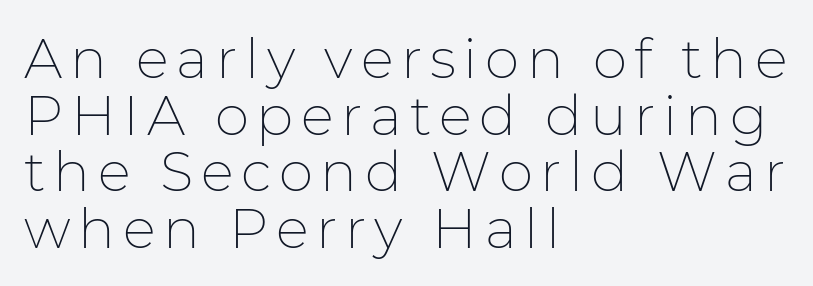
{"serif": "no", "italic": "no", "bold": "no", "weight": "thin", "width": "normal", "stroke_contrast": "low", "x_height": "medium", "monospaced": "no", "underline": "no", "align": "left", "line_spacing": "tight", "line_spacing_ratio": 1.03, "glyph_px": 55}
